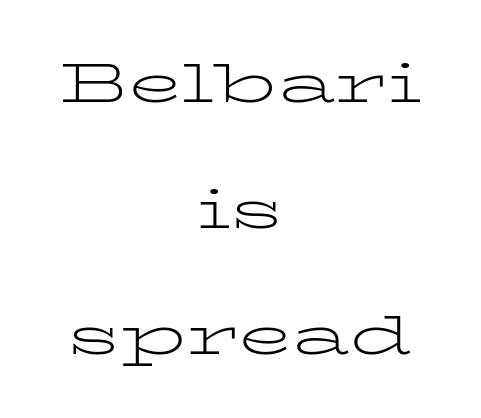
Q: Is the text bold? A: No.
Q: Is the text italic (slanted)? A: No, it is upright.
Q: Is the typeface a serif or a sans-serif typeface? A: Serif.
Q: Is the text underlined? A: No.
Q: How is the paragraph aligned? A: Centered.
Q: Is the spacing between letters normal or unusually wide? A: Normal.
Q: Is the spacing between lines tight, normal or loose? A: Loose.
Q: Width (condensed, normal, or wide)? A: Wide.
Q: Stroke contrast? A: Low.
Q: x-height? A: Medium.
Q: Monospaced? A: No.
